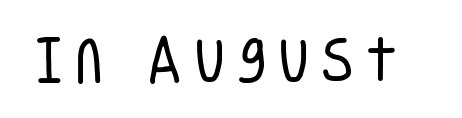
Spacing between characters has been opened up far beyond the box default. These lines are rendered in a variable-pitch font. In terms of letterform style, serifs are entirely absent. Honestly, there is no underline to notice here at all. Nope, not italic — everything's standing straight. This reads as an unemphasized weight, regular at the heaviest.
